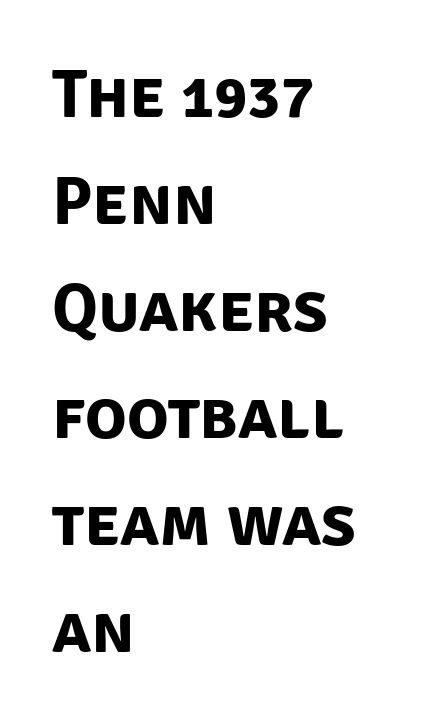
The image shows 69 px bold sans-serif type; set left-aligned, normal line spacing (1.55x), normal letter spacing, not underlined; low stroke contrast and a large x-height.
